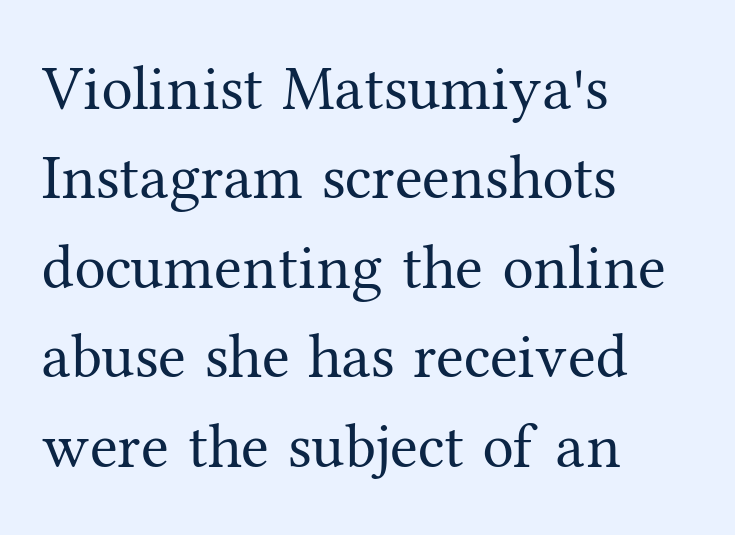
{"serif": "yes", "italic": "no", "bold": "no", "weight": "regular", "width": "normal", "stroke_contrast": "medium", "x_height": "medium", "monospaced": "no", "underline": "no", "align": "left", "line_spacing": "normal", "line_spacing_ratio": 1.42, "letter_spacing": "normal", "letter_spacing_em": 0.0, "glyph_px": 63}
